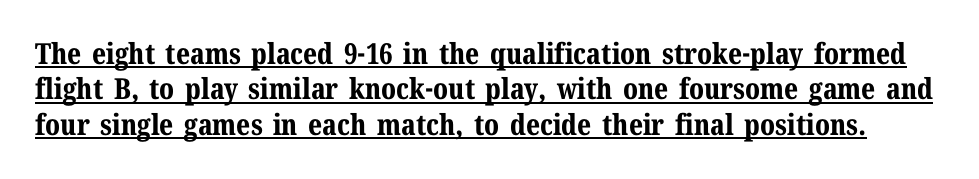
The image shows 29 px bold serif type, upright; set line spacing 1.22x, normal letter spacing, underlined; medium stroke contrast and a medium x-height.
